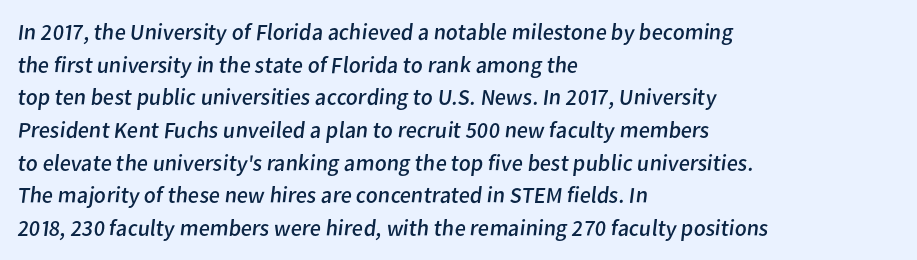
Reading down the block, your eye returns to a fixed left position each line. Heft: none added — not bold. Honestly, the letter spacing is just normal — you wouldn't notice it. Any mark beneath the type? The region is blank. What's the leading like? Ordinary, nothing unusual.
